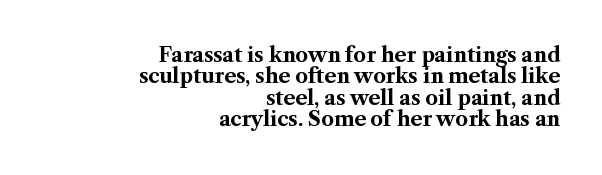
{"italic": "no", "bold": "yes", "underline": "no", "align": "right", "line_spacing": "tight", "line_spacing_ratio": 1.07, "letter_spacing": "normal", "letter_spacing_em": 0.0, "glyph_px": 20}
